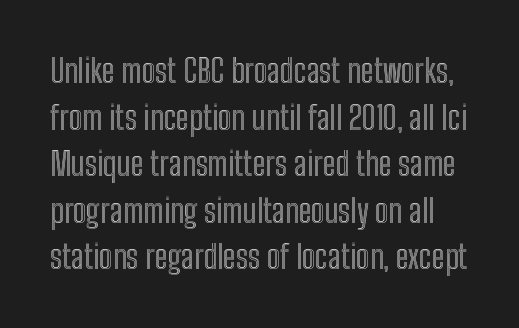
The image shows 33 px condensed type, upright; set normal line spacing (1.41x), normal letter spacing, not underlined; a medium x-height.
